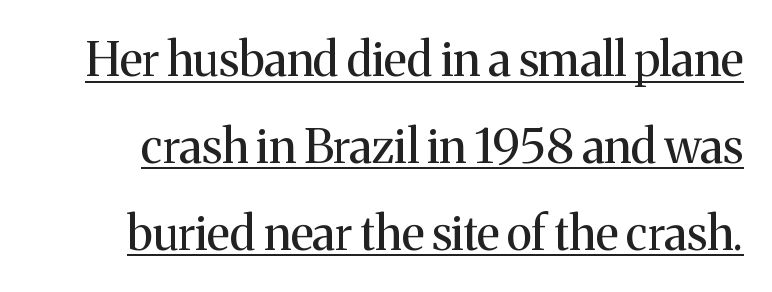
{"serif": "yes", "italic": "no", "bold": "no", "weight": "regular", "width": "normal", "stroke_contrast": "medium", "x_height": "medium", "monospaced": "no", "underline": "yes", "line_spacing_ratio": 1.85, "letter_spacing": "normal", "letter_spacing_em": 0.0, "glyph_px": 47}
